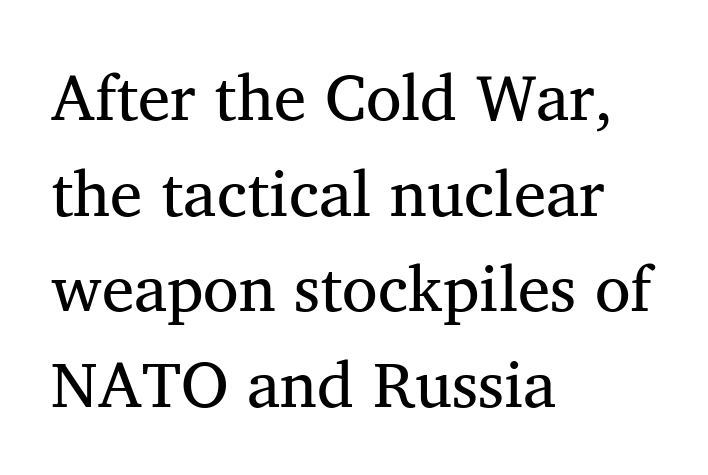
Whoever set this chose a conventional vertical rhythm. Observe the serifs anchoring each vertical stroke in this sample. A bare baseline throughout the passage. This sample has the flowing, uneven cadence of proportional lettering. Horizontal alignment here is leftward, the default for most running prose. This rendering leaves character spacing at its baseline value.
